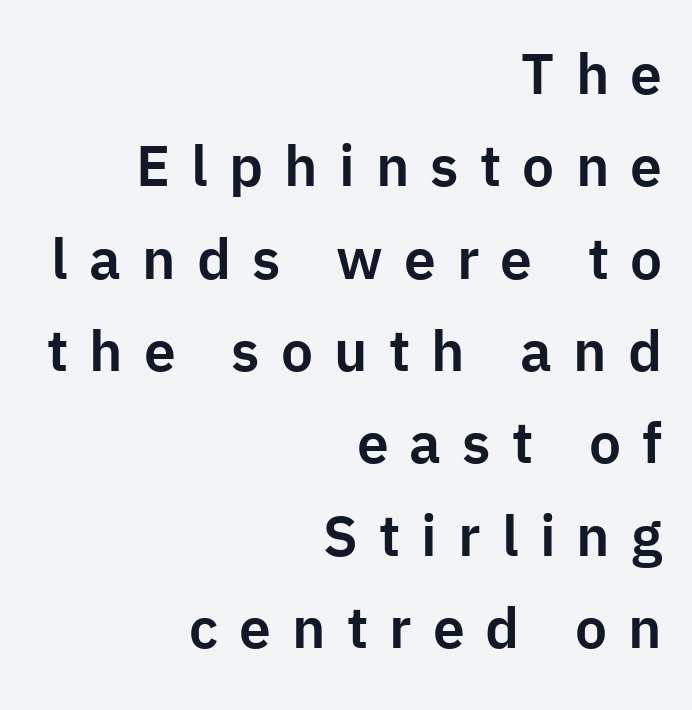
Notice how the passage keeps a crisp vertical edge on the right only. The passage shown stacks its lines at a standard gap. The characters display no serif detailing; their extremities are plain. Letters rest on an invisible, unmarked baseline. Display-style spreading of the glyphs; the letterfit is very open.
